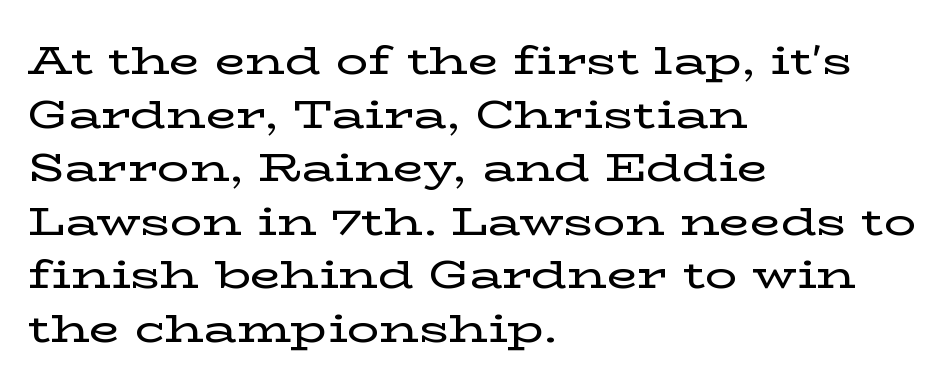
Ascenders rise straight up at ninety degrees. The tracking reads as untouched default to a designer's eye. Horizontal alignment here is leftward, the default for most running prose. Words float on clear page, feet unadorned.
